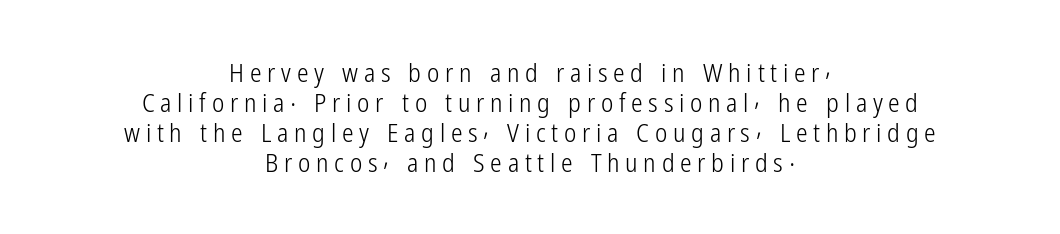
{"italic": "no", "bold": "no", "underline": "no", "align": "center", "line_spacing": "tight", "line_spacing_ratio": 1.15, "letter_spacing": "wide", "letter_spacing_em": 0.22, "glyph_px": 26}
